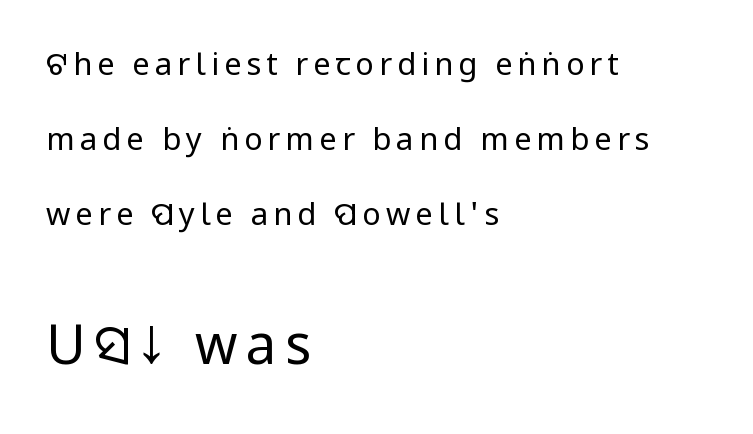
{"serif": "no", "italic": "no", "bold": "no", "weight": "regular", "width": "condensed", "stroke_contrast": "low", "x_height": "large", "monospaced": "no", "underline": "no", "align": "left", "line_spacing": "loose", "line_spacing_ratio": 2.42, "larger_block": "second", "size_ratio": 1.74, "glyph_px": 54}
